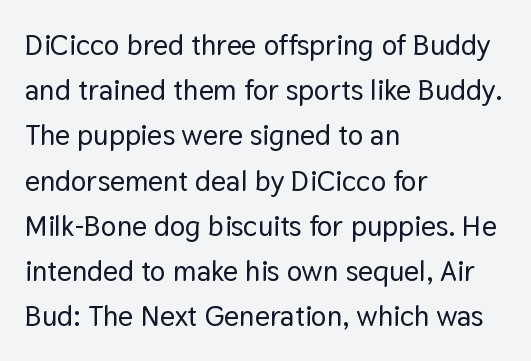
The image shows 29 px sans-serif type, upright; set left-aligned, normal line spacing (1.56x), normal letter spacing, not underlined; low stroke contrast and a medium x-height.
